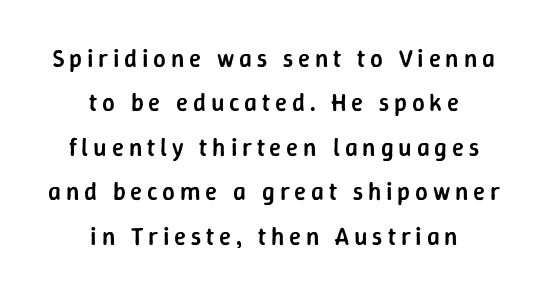
The image shows 25 px text type, upright; set centered, line spacing 1.78x, not underlined.
